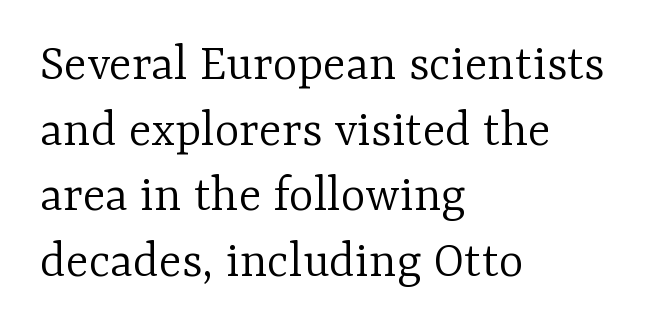
{"serif": "yes", "italic": "no", "bold": "no", "weight": "light", "width": "normal", "stroke_contrast": "low", "x_height": "medium", "monospaced": "no", "underline": "no", "align": "left", "line_spacing_ratio": 1.24, "letter_spacing": "normal", "letter_spacing_em": 0.0, "glyph_px": 53}
